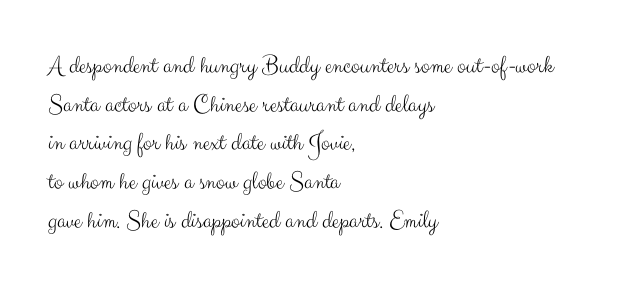
The image shows 26 px text type; set left-aligned, normal line spacing (1.49x), normal letter spacing, not underlined.
